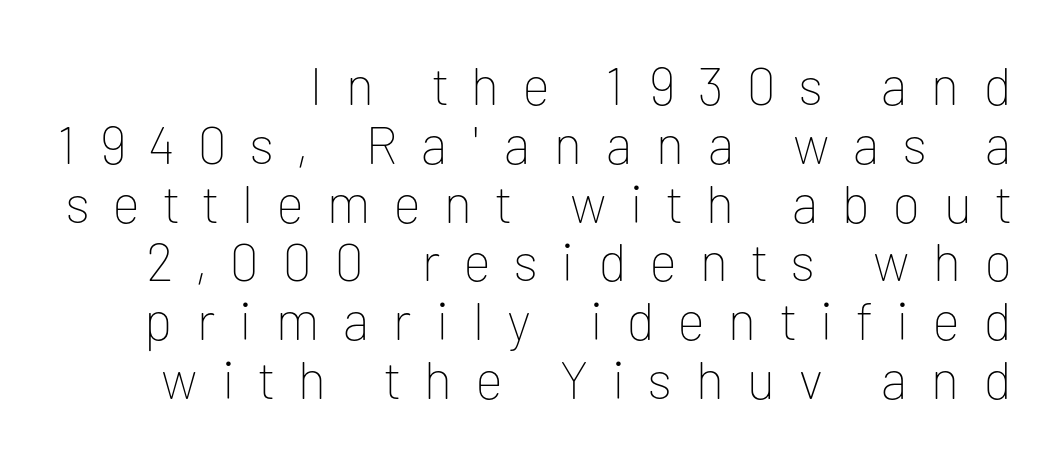
{"serif": "no", "italic": "no", "bold": "no", "weight": "thin", "width": "normal", "stroke_contrast": "low", "x_height": "medium", "monospaced": "no", "underline": "no", "align": "right", "line_spacing": "tight", "line_spacing_ratio": 1.11, "letter_spacing": "wide", "letter_spacing_em": 0.45, "glyph_px": 53}
